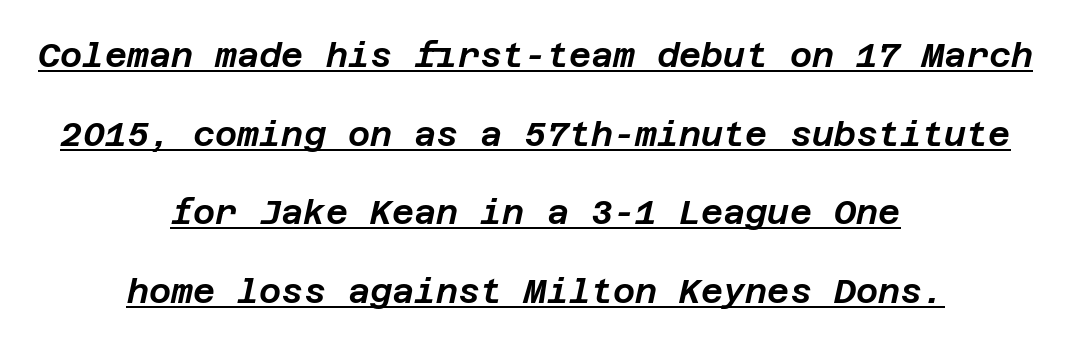
{"italic": "yes", "lean": "right", "slant_degrees": 12, "width": "normal", "stroke_contrast": "low", "x_height": "large", "underline": "yes", "align": "center", "line_spacing": "loose", "line_spacing_ratio": 2.31, "letter_spacing": "normal", "letter_spacing_em": 0.0, "glyph_px": 34}
